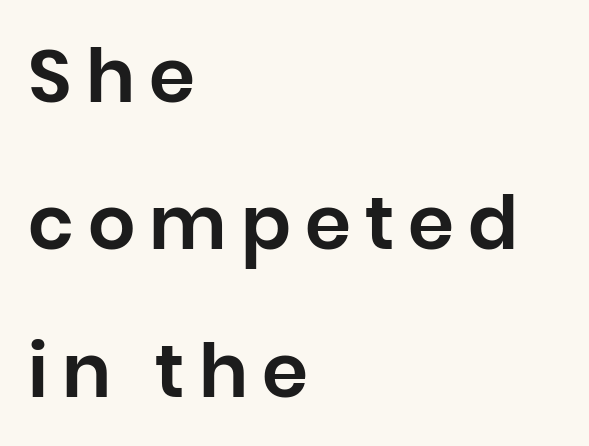
Teacher's note: observe the even left margin — that is flush-left alignment. Regarding leading, the lines here are spaced well apart. The area under the type is left untouched. The font's upright variant was chosen for this text. Letterform terminals end flat and unadorned throughout the passage.
